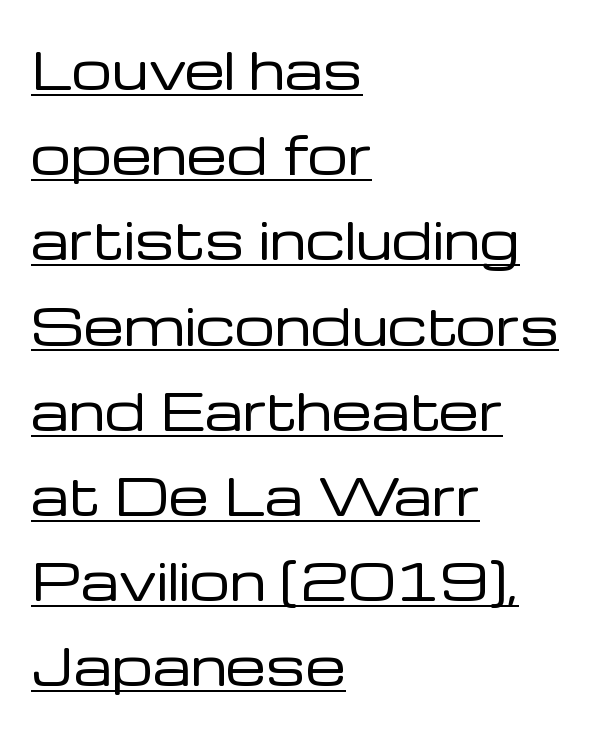
The image shows 51 px regular-weight sans-serif type, upright; set left-aligned, normal line spacing (1.67x), normal letter spacing, underlined; low stroke contrast and a medium x-height.
